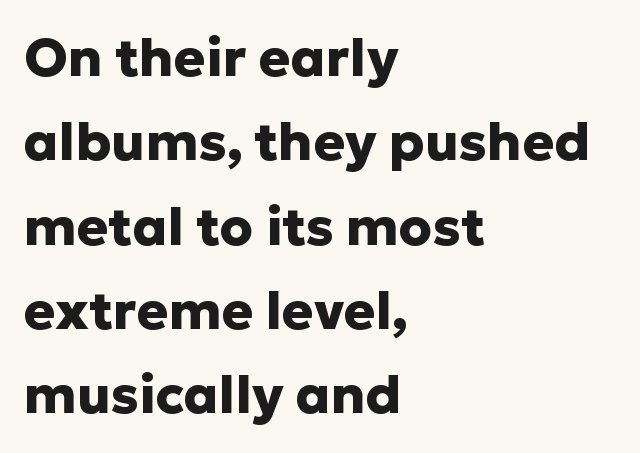
This rendering features lettering with no underline. When letters stand straight like this, we call the style roman or upright. The passage is arranged the way most books set body copy — flush left. Normally led — the rows are evenly, conventionally spaced. Tracking here is standard; glyphs follow each other at the usual distance.
